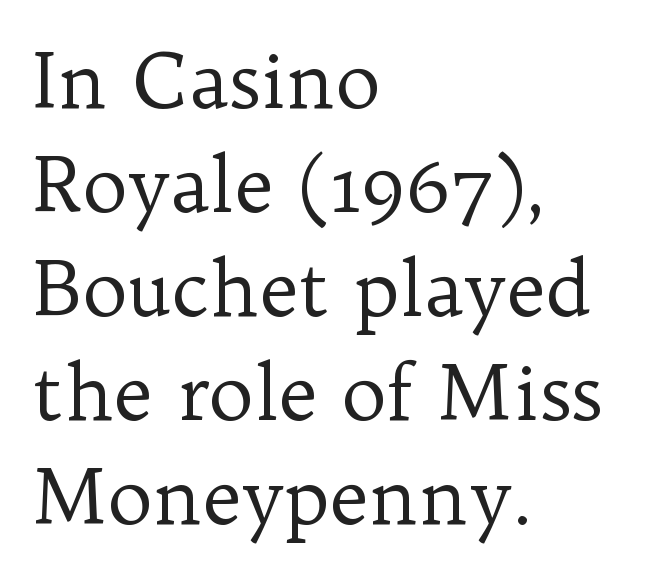
The image shows 76 px regular-weight serif type, upright; set left-aligned, normal line spacing (1.37x), normal letter spacing, not underlined; low stroke contrast and a medium x-height.
